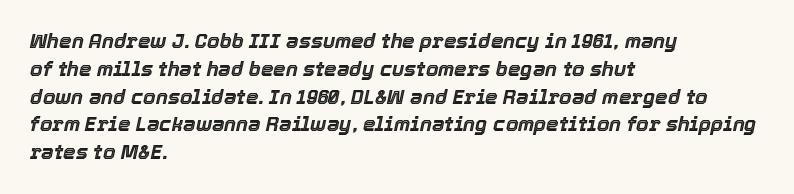
Q: Is the text italic (slanted)? A: Yes, it leans right by about 12 degrees.
Q: Is the text underlined? A: No.
Q: How is the paragraph aligned? A: Left-aligned.
Q: Is the spacing between letters normal or unusually wide? A: Normal.
Q: Is the spacing between lines tight, normal or loose? A: Normal.
